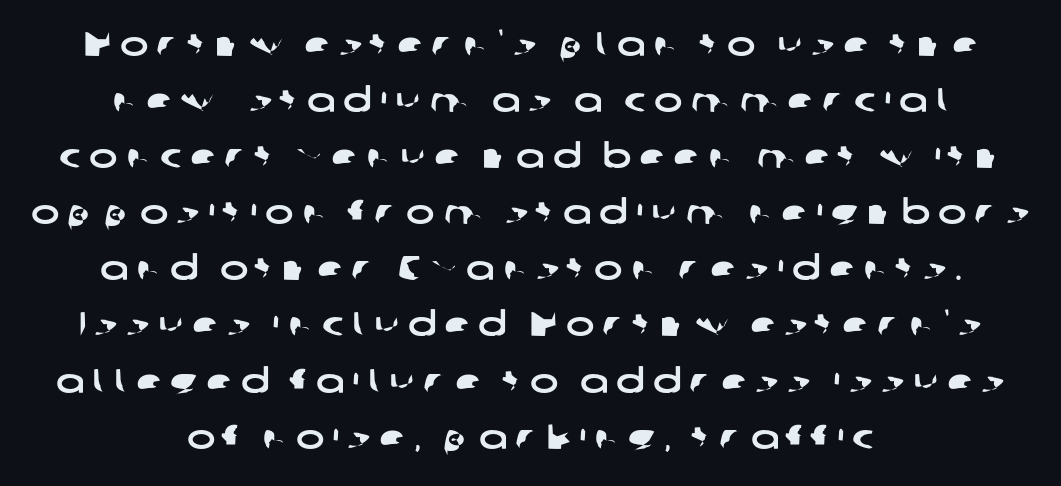
The rendering uses natural spacing where letterforms have individual widths. Neither beginnings nor endings align; midpoints do. The block of text has a typical density, with ordinary space between rows. Serifs: no, the terminals of the letterforms are clean.
